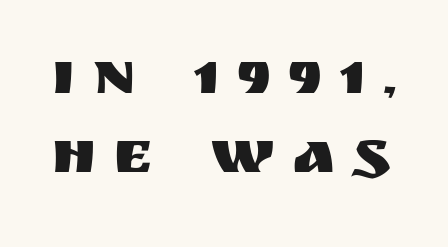
Q: Is the text italic (slanted)? A: No, it is upright.
Q: Is the typeface a serif or a sans-serif typeface? A: Sans-serif.
Q: Is the text underlined? A: No.
Q: Is the spacing between letters normal or unusually wide? A: Unusually wide.
Q: Is the spacing between lines tight, normal or loose? A: Normal.
Q: Width (condensed, normal, or wide)? A: Normal.
Q: Stroke contrast? A: Medium.
Q: x-height? A: Large.
Q: Monospaced? A: No.
